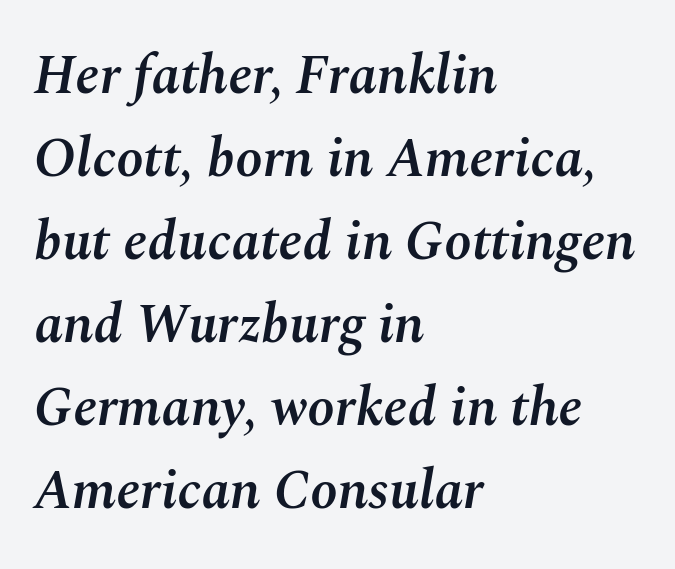
The passage shown is typed in a proportional face where columns would drift. Each row of text sits above clean, open space. Semibold letterforms, between regular and bold. The typesetter chose a ragged-right arrangement here. Characters are canted at an angle relative to the baseline's perpendicular. Evenly set lines give the paragraph a standard silhouette.
